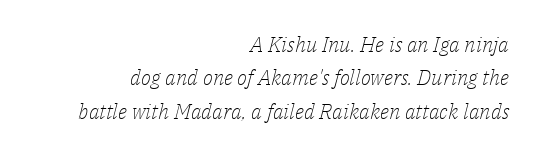
{"italic": "yes", "lean": "right", "slant_degrees": 14, "bold": "no", "underline": "no", "align": "right", "line_spacing": "normal", "line_spacing_ratio": 1.59, "letter_spacing": "normal", "letter_spacing_em": 0.0, "glyph_px": 21}
